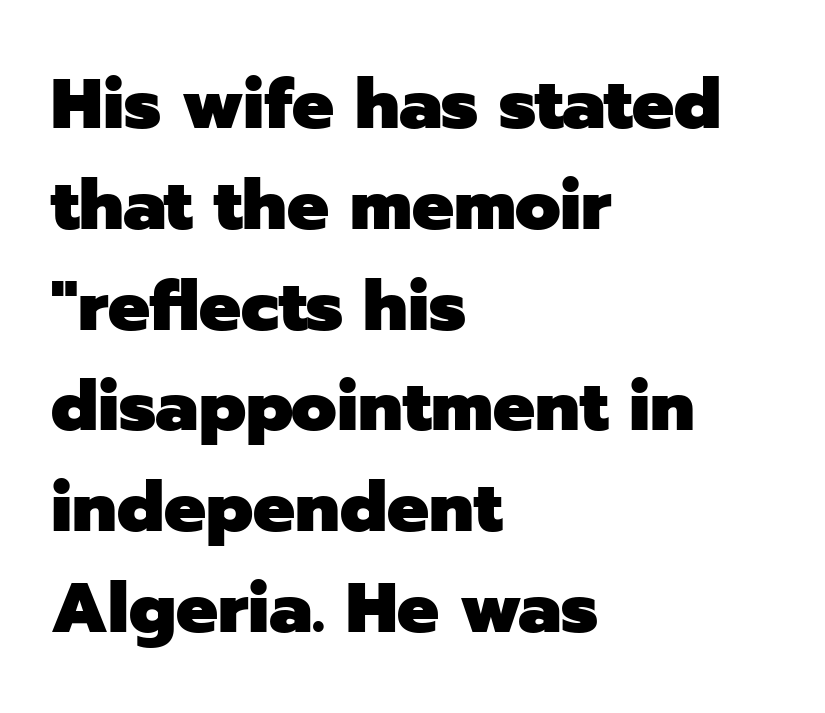
Q: Is the text bold? A: Yes.
Q: Is the text italic (slanted)? A: No, it is upright.
Q: Is the typeface a serif or a sans-serif typeface? A: Sans-serif.
Q: Is the text underlined? A: No.
Q: How is the paragraph aligned? A: Left-aligned.
Q: Is the spacing between letters normal or unusually wide? A: Normal.
Q: Is the spacing between lines tight, normal or loose? A: Normal.
Q: Width (condensed, normal, or wide)? A: Normal.
Q: Stroke contrast? A: Low.
Q: x-height? A: Medium.
Q: Monospaced? A: No.
